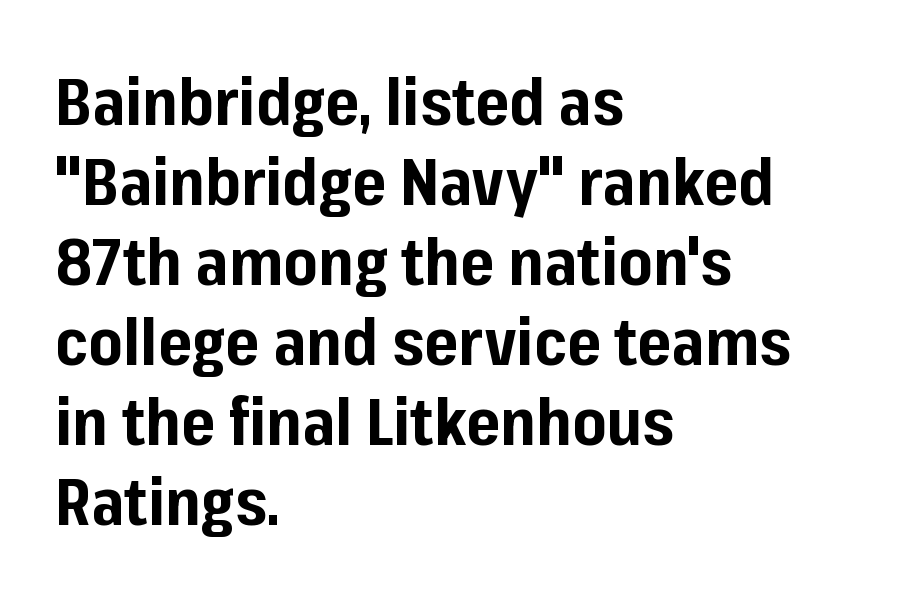
Q: Is the text bold? A: Yes.
Q: Is the text italic (slanted)? A: No, it is upright.
Q: Is the typeface a serif or a sans-serif typeface? A: Sans-serif.
Q: Is the text underlined? A: No.
Q: How is the paragraph aligned? A: Left-aligned.
Q: Is the spacing between letters normal or unusually wide? A: Normal.
Q: Width (condensed, normal, or wide)? A: Normal.
Q: Stroke contrast? A: Low.
Q: x-height? A: Medium.
Q: Monospaced? A: No.
